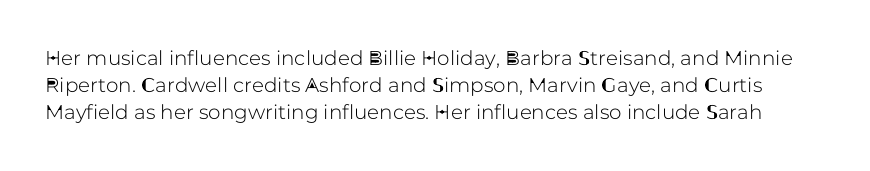
This is roman type, the default non-slanted kind. Check under the words: just untouched page. No extra tracking has been applied to these lines. The vertical gap from one line to the next is medium.
